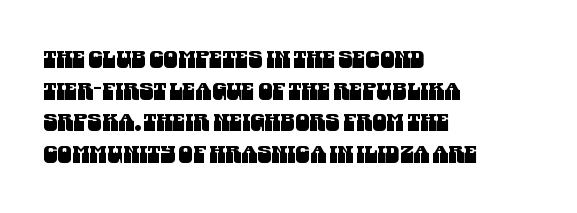
{"underline": "no", "align": "left", "line_spacing": "normal", "line_spacing_ratio": 1.38, "letter_spacing": "normal", "letter_spacing_em": 0.0, "glyph_px": 23}
